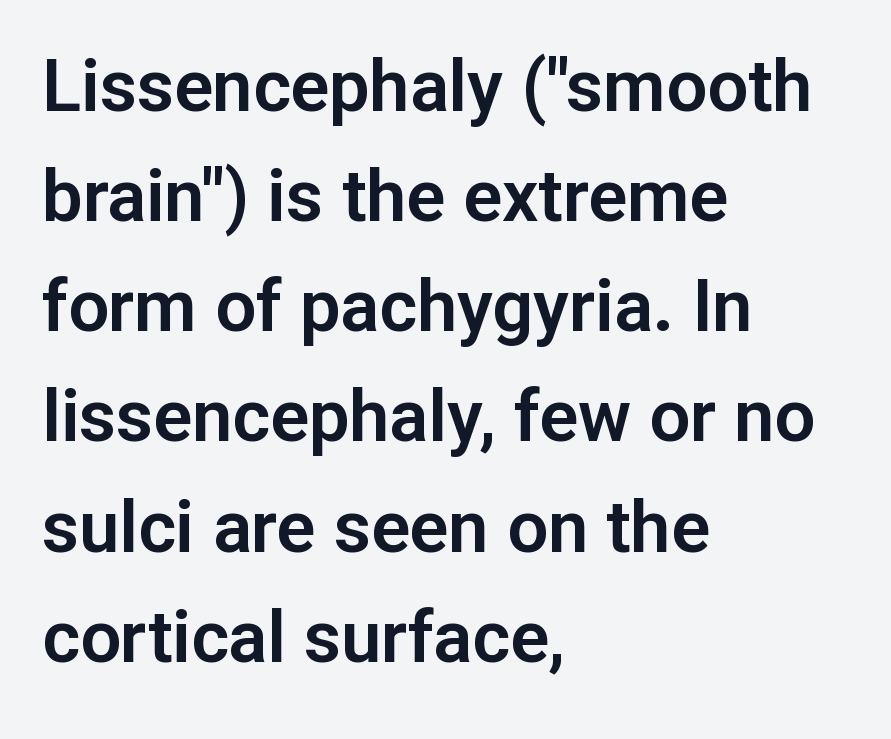
{"serif": "no", "italic": "no", "width": "normal", "stroke_contrast": "low", "x_height": "medium", "monospaced": "no", "underline": "no", "align": "left", "line_spacing": "normal", "line_spacing_ratio": 1.53, "letter_spacing": "normal", "letter_spacing_em": 0.0, "glyph_px": 72}
